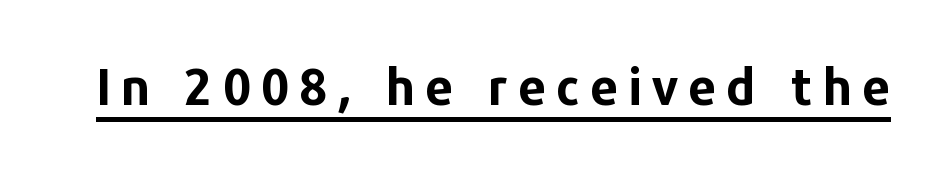
{"serif": "no", "italic": "no", "bold": "yes", "weight": "bold", "width": "normal", "stroke_contrast": "low", "x_height": "medium", "monospaced": "no", "underline": "yes", "letter_spacing": "wide", "letter_spacing_em": 0.2, "glyph_px": 50}
